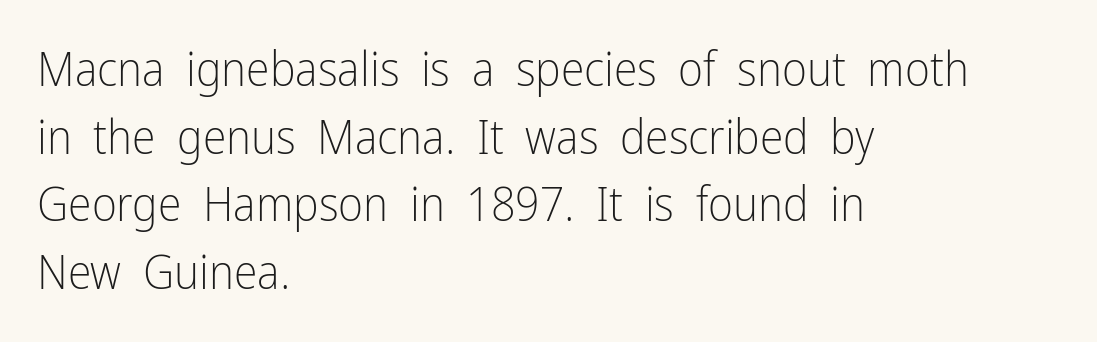
{"serif": "no", "italic": "no", "bold": "no", "weight": "light", "width": "condensed", "stroke_contrast": "low", "x_height": "medium", "monospaced": "no", "underline": "no", "align": "left", "line_spacing": "normal", "line_spacing_ratio": 1.41, "letter_spacing": "normal", "letter_spacing_em": 0.0, "glyph_px": 48}
